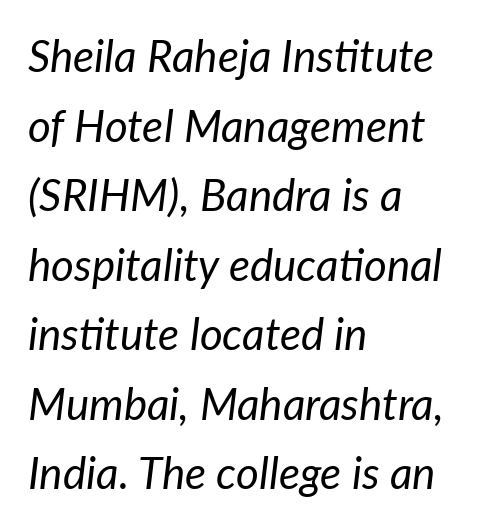
{"italic": "yes", "lean": "right", "slant_degrees": 7, "bold": "no", "weight": "regular", "width": "normal", "stroke_contrast": "low", "x_height": "medium", "monospaced": "no", "underline": "no", "align": "left", "line_spacing": "normal", "line_spacing_ratio": 1.58, "letter_spacing": "normal", "letter_spacing_em": 0.0, "glyph_px": 44}
